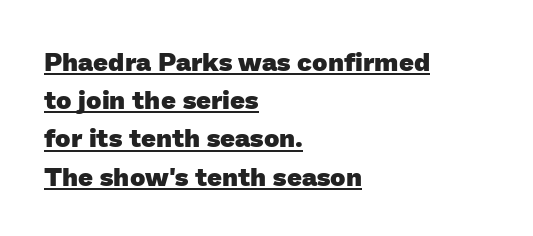
{"bold": "yes", "underline": "yes", "align": "left", "line_spacing": "normal", "line_spacing_ratio": 1.47, "letter_spacing": "normal", "letter_spacing_em": 0.0, "glyph_px": 26}
